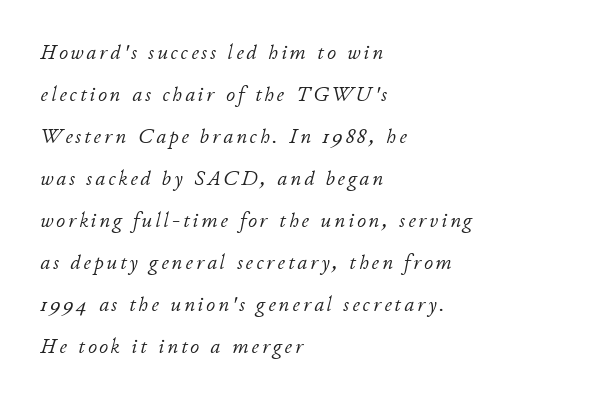
{"italic": "yes", "lean": "right", "slant_degrees": 11, "bold": "no", "underline": "no", "align": "left", "line_spacing": "loose", "line_spacing_ratio": 1.91, "glyph_px": 22}
